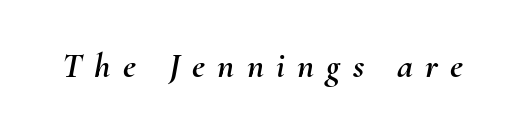
{"italic": "yes", "lean": "right", "slant_degrees": 10, "width": "normal", "stroke_contrast": "medium", "x_height": "small", "monospaced": "no", "underline": "no", "letter_spacing": "wide", "letter_spacing_em": 0.34, "glyph_px": 36}
